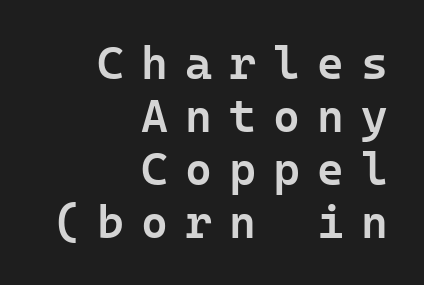
{"serif": "no", "italic": "no", "bold": "semi", "weight": "semibold", "width": "normal", "stroke_contrast": "low", "x_height": "medium", "underline": "no", "align": "right", "line_spacing": "tight", "line_spacing_ratio": 1.15, "letter_spacing": "wide", "letter_spacing_em": 0.37, "glyph_px": 46}
